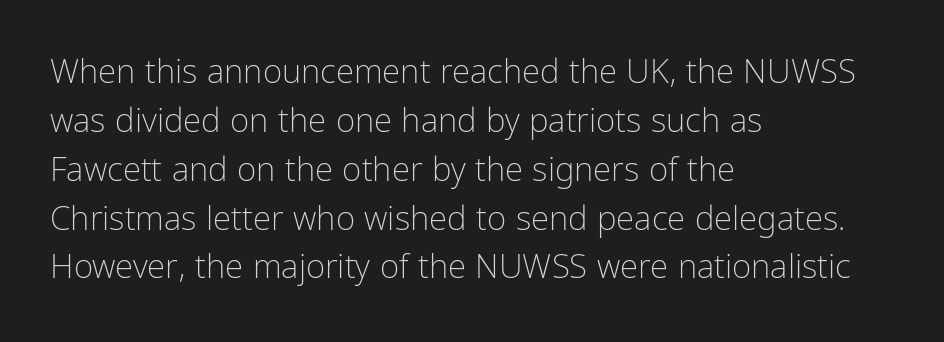
{"serif": "no", "italic": "no", "bold": "no", "weight": "light", "width": "condensed", "stroke_contrast": "low", "x_height": "medium", "monospaced": "no", "underline": "no", "align": "left", "line_spacing": "normal", "line_spacing_ratio": 1.48, "letter_spacing": "normal", "letter_spacing_em": 0.0, "glyph_px": 33}
